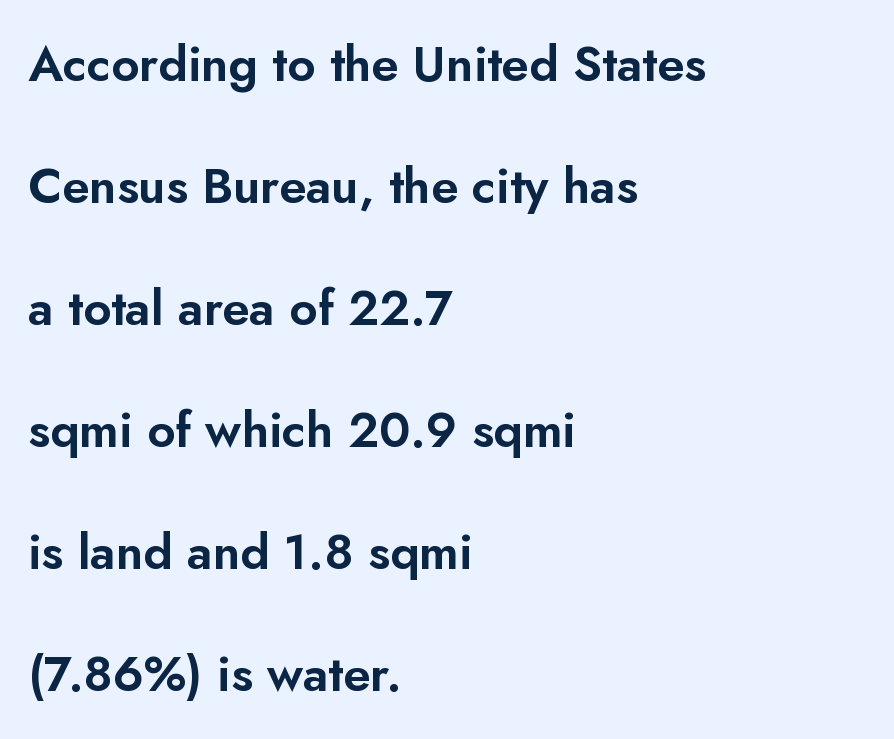
{"serif": "no", "italic": "no", "width": "normal", "stroke_contrast": "low", "x_height": "small", "monospaced": "no", "underline": "no", "align": "left", "line_spacing": "loose", "line_spacing_ratio": 2.49, "letter_spacing": "normal", "letter_spacing_em": 0.0, "glyph_px": 49}
